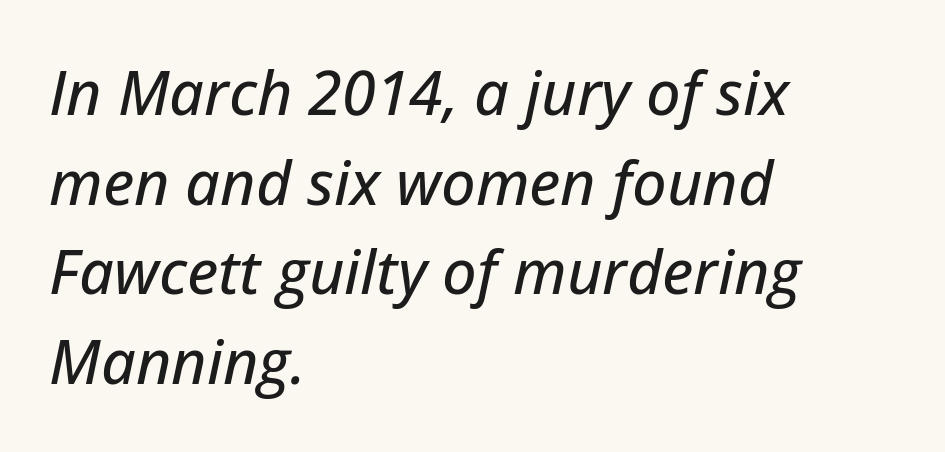
{"italic": "yes", "lean": "right", "slant_degrees": 12, "width": "normal", "stroke_contrast": "low", "x_height": "medium", "monospaced": "no", "underline": "no", "align": "left", "line_spacing": "normal", "line_spacing_ratio": 1.47, "letter_spacing": "normal", "letter_spacing_em": 0.0, "glyph_px": 61}
